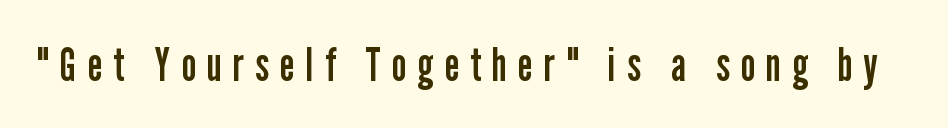
The image shows 46 px regular-weight, condensed sans-serif type, upright; set unusually wide letter spacing (+0.25 em), not underlined; low stroke contrast and a medium x-height.
